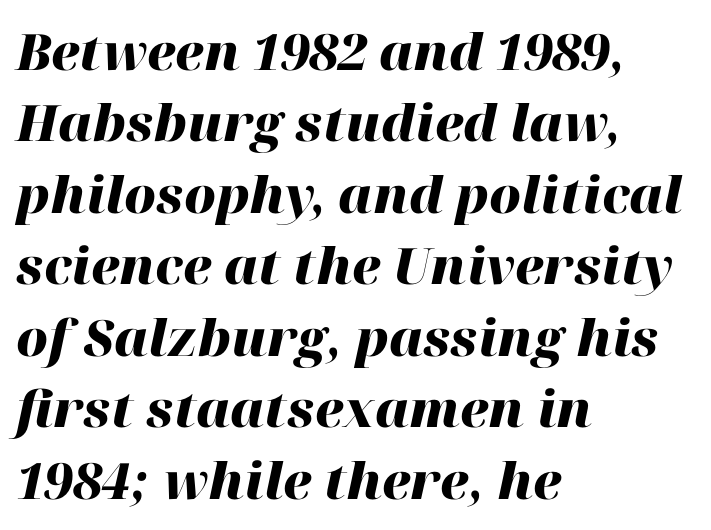
The image shows 50 px heavy type, italic (leaning right); set left-aligned, normal line spacing (1.43x), normal letter spacing, not underlined; high stroke contrast and a medium x-height.
